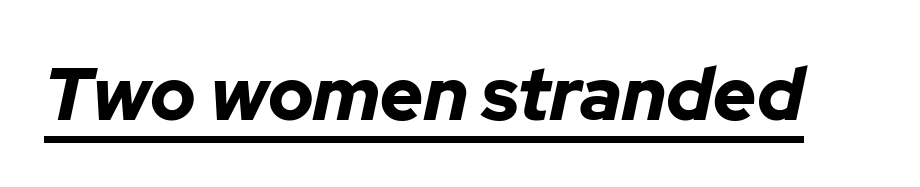
The image shows 74 px bold type, italic (leaning right); set normal letter spacing, underlined; low stroke contrast and a medium x-height.
